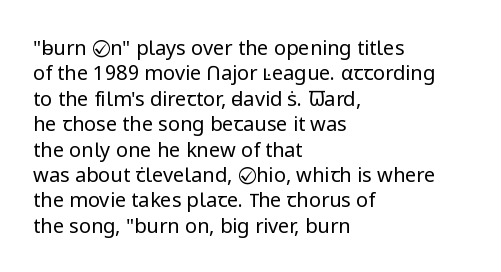
The image shows 20 px text type, upright; set left-aligned, normal line spacing (1.27x), normal letter spacing, not underlined.
